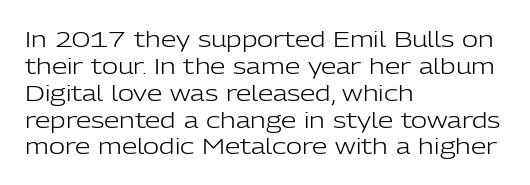
The image shows 22 px text type, upright; set left-aligned, line spacing 1.22x, normal letter spacing, not underlined.
